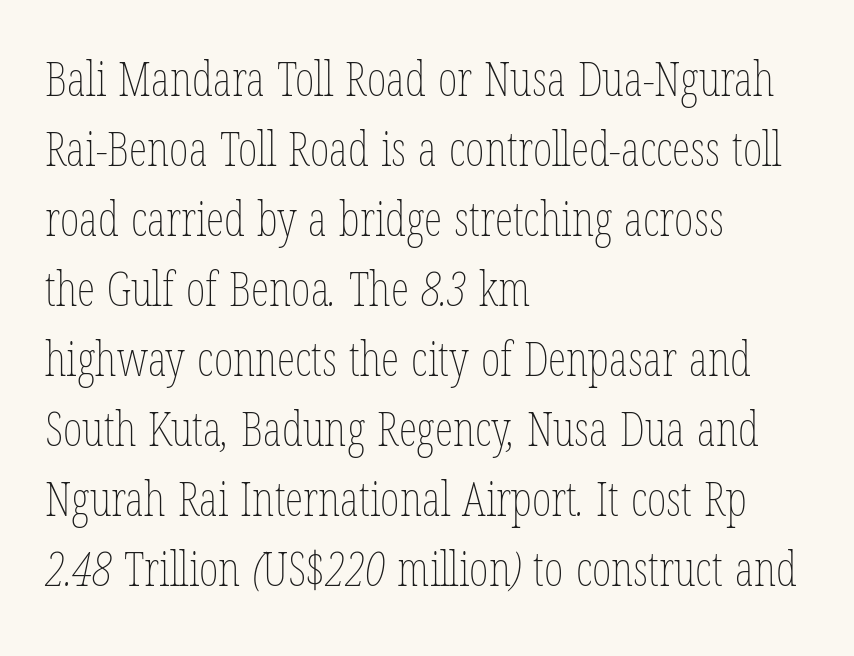
The image shows 47 px thin, condensed type; set left-aligned, normal line spacing (1.49x), normal letter spacing, not underlined; low stroke contrast and a medium x-height.
